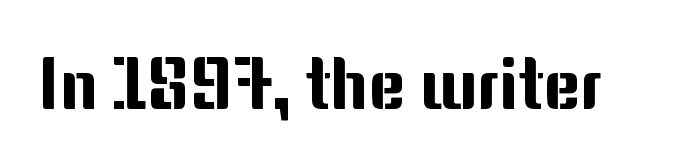
The space beneath each line is pristine and unruled. Typographically, this falls in the sans-serif category. In terms of posture, this sample is upright. Is this a fixed-width face? No — the glyphs have proportional, varying widths.
